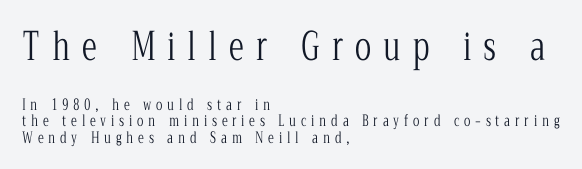
Q: Is the text bold? A: No.
Q: Is the text italic (slanted)? A: No, it is upright.
Q: Is the typeface a serif or a sans-serif typeface? A: Serif.
Q: Is the text underlined? A: No.
Q: How is the paragraph aligned? A: Left-aligned.
Q: Is the spacing between letters normal or unusually wide? A: Unusually wide.
Q: Is the spacing between lines tight, normal or loose? A: Tight.
Q: Which block of text is set in a larger size, the first (top) or the second (bottom)? A: The first (top) one.
Q: Width (condensed, normal, or wide)? A: Condensed.
Q: Stroke contrast? A: Low.
Q: x-height? A: Medium.
Q: Monospaced? A: No.
